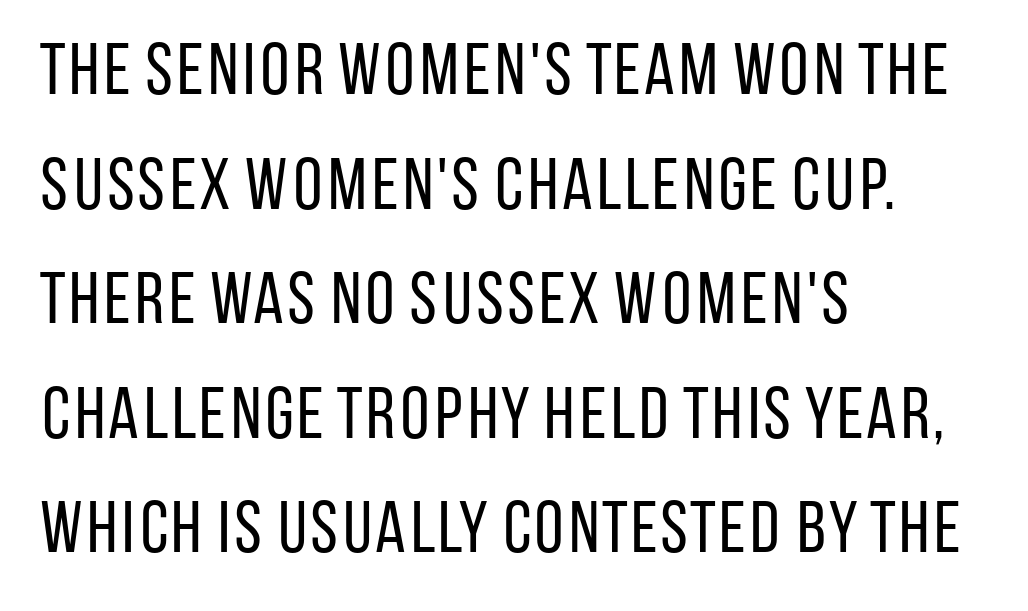
The image shows 73 px regular-weight, condensed sans-serif type, upright; set left-aligned, normal line spacing (1.57x), normal letter spacing, not underlined; low stroke contrast and a large x-height.
